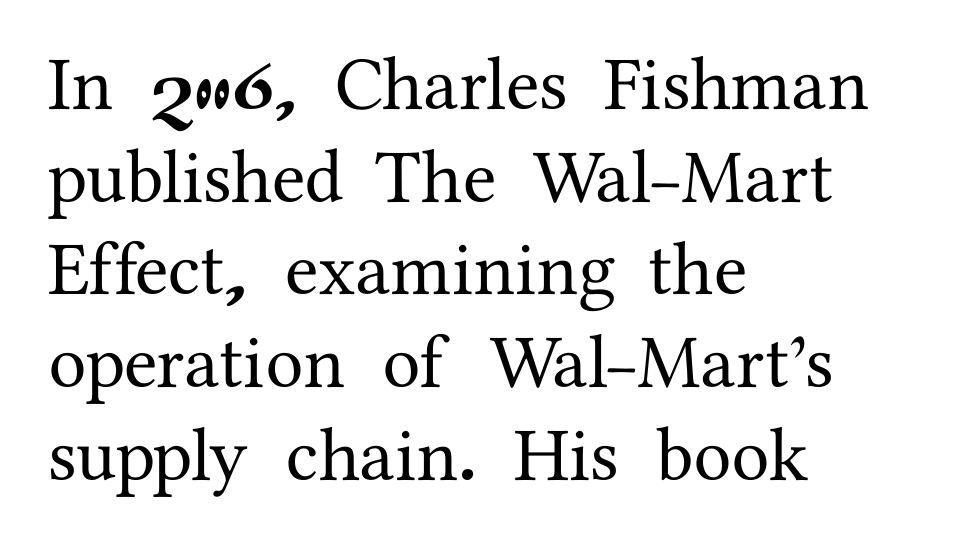
Q: Is the text italic (slanted)? A: No, it is upright.
Q: Is the typeface a serif or a sans-serif typeface? A: Serif.
Q: Is the text underlined? A: No.
Q: How is the paragraph aligned? A: Left-aligned.
Q: Is the spacing between letters normal or unusually wide? A: Normal.
Q: Width (condensed, normal, or wide)? A: Normal.
Q: Stroke contrast? A: Medium.
Q: x-height? A: Medium.
Q: Monospaced? A: No.
